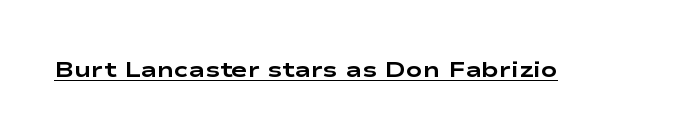
{"italic": "no", "bold": "yes", "underline": "yes", "letter_spacing": "normal", "letter_spacing_em": 0.0, "glyph_px": 22}
